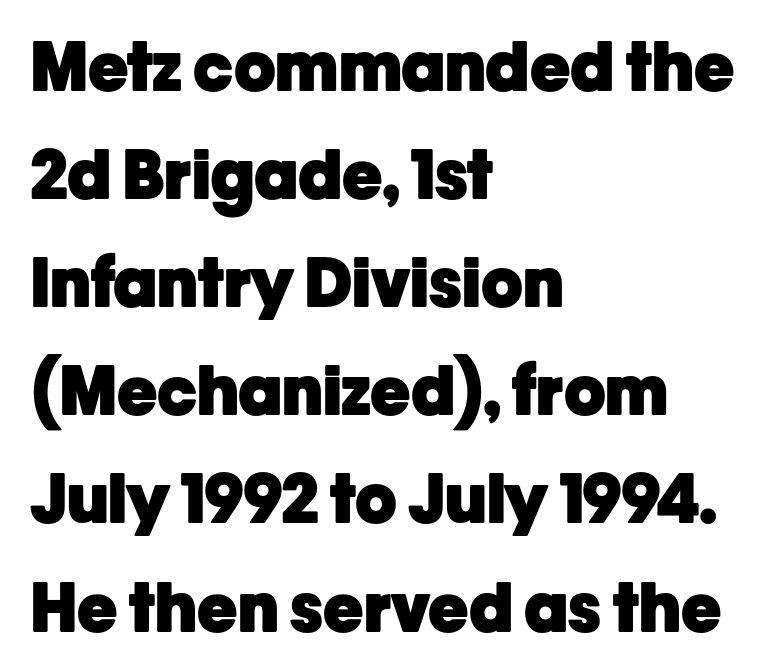
{"serif": "no", "italic": "no", "bold": "yes", "weight": "heavy", "width": "normal", "stroke_contrast": "low", "x_height": "medium", "monospaced": "no", "underline": "no", "align": "left", "line_spacing": "normal", "line_spacing_ratio": 1.59, "letter_spacing": "normal", "letter_spacing_em": 0.0, "glyph_px": 68}
